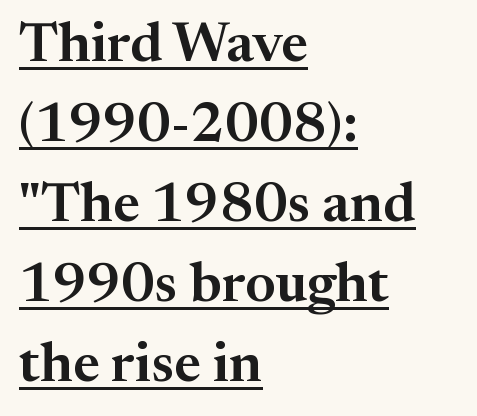
The image shows 56 px serif type, upright; set left-aligned, normal line spacing (1.43x), normal letter spacing, underlined; medium stroke contrast and a medium x-height.
